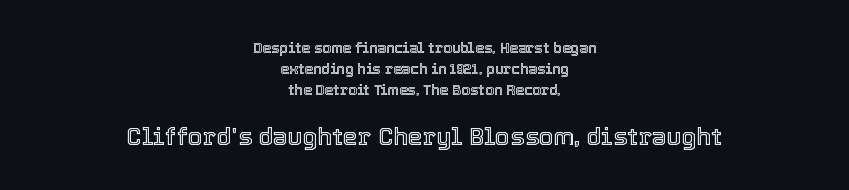
{"italic": "no", "underline": "no", "align": "center", "line_spacing": "normal", "line_spacing_ratio": 1.51, "letter_spacing": "normal", "letter_spacing_em": 0.0, "larger_block": "second", "size_ratio": 1.71, "glyph_px": 24}
